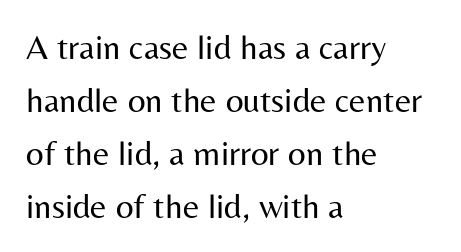
Q: Is the text bold? A: No.
Q: Is the text italic (slanted)? A: No, it is upright.
Q: Is the typeface a serif or a sans-serif typeface? A: Sans-serif.
Q: Is the text underlined? A: No.
Q: How is the paragraph aligned? A: Left-aligned.
Q: Is the spacing between letters normal or unusually wide? A: Normal.
Q: Is the spacing between lines tight, normal or loose? A: Normal.
Q: Width (condensed, normal, or wide)? A: Normal.
Q: Stroke contrast? A: Medium.
Q: x-height? A: Medium.
Q: Monospaced? A: No.
